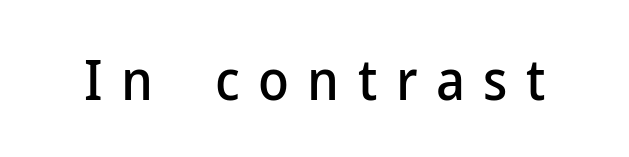
{"serif": "no", "italic": "no", "width": "normal", "stroke_contrast": "low", "x_height": "medium", "monospaced": "no", "underline": "no", "letter_spacing": "wide", "letter_spacing_em": 0.33, "glyph_px": 56}
